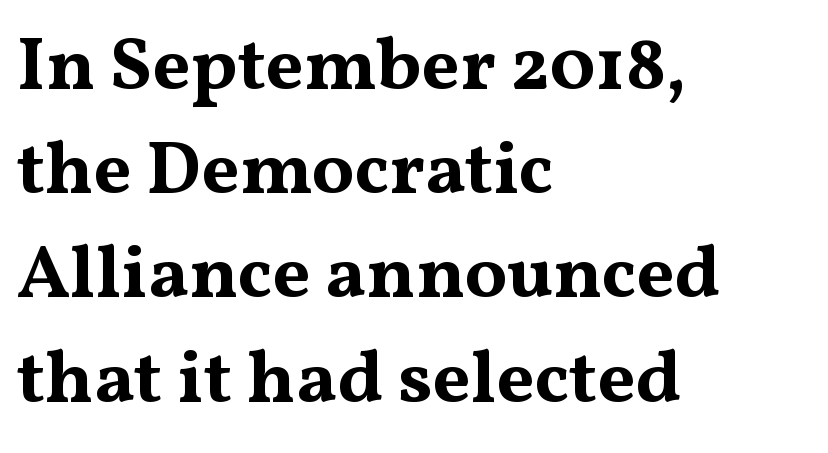
The lines are quadded left. The passage shown is typed in a proportional face where columns would drift. Only glyphs here, with clear space below each row. These lines carry a lot of weight — the face is fully bold. Every character sits straight up, as roman type does.
